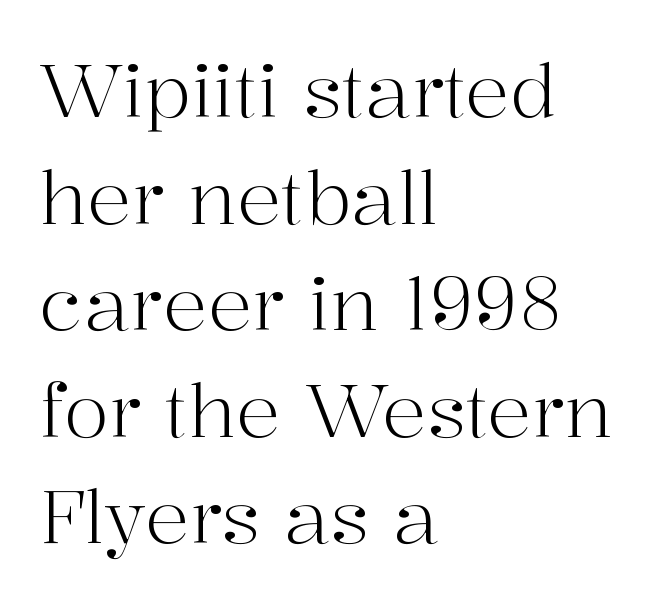
{"serif": "yes", "italic": "no", "bold": "no", "weight": "light", "width": "normal", "stroke_contrast": "high", "x_height": "medium", "monospaced": "no", "underline": "no", "align": "left", "line_spacing": "normal", "line_spacing_ratio": 1.44, "letter_spacing": "normal", "letter_spacing_em": 0.0, "glyph_px": 74}
